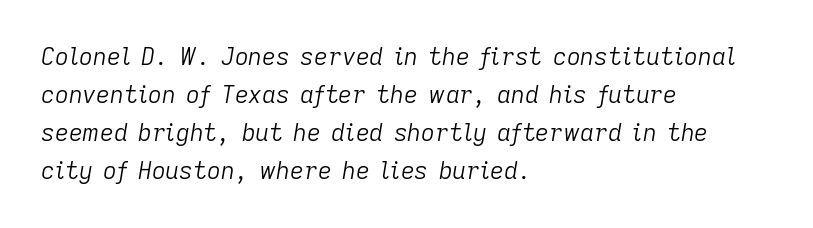
Q: Is the text bold? A: No.
Q: Is the text italic (slanted)? A: Yes, it leans right by about 9 degrees.
Q: Is the text underlined? A: No.
Q: How is the paragraph aligned? A: Left-aligned.
Q: Is the spacing between letters normal or unusually wide? A: Normal.
Q: Is the spacing between lines tight, normal or loose? A: Normal.
